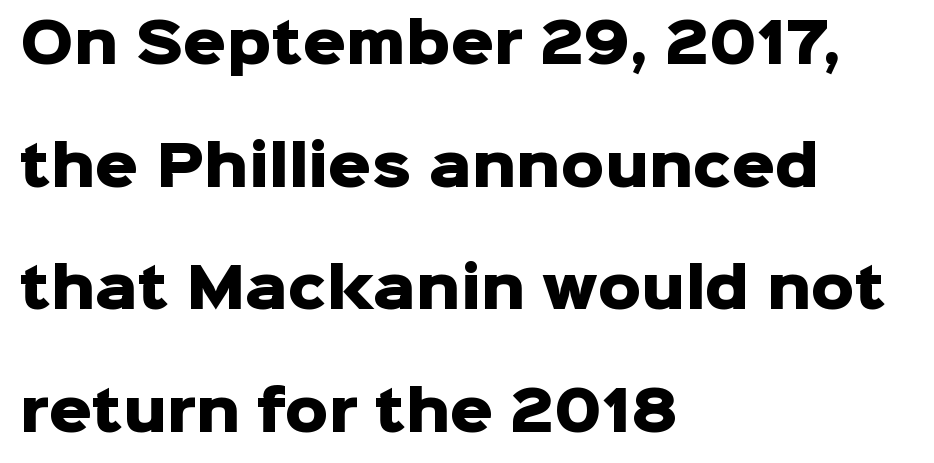
{"serif": "no", "italic": "no", "bold": "yes", "weight": "heavy", "width": "normal", "stroke_contrast": "low", "x_height": "medium", "monospaced": "no", "underline": "no", "align": "left", "line_spacing": "loose", "line_spacing_ratio": 2.27, "letter_spacing": "normal", "letter_spacing_em": 0.0, "glyph_px": 54}
